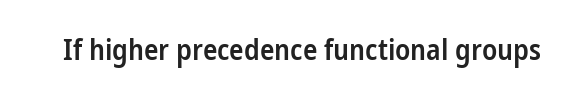
Q: Is the text bold? A: Semi-bold.
Q: Is the text italic (slanted)? A: No, it is upright.
Q: Is the typeface a serif or a sans-serif typeface? A: Sans-serif.
Q: Is the text underlined? A: No.
Q: Is the spacing between letters normal or unusually wide? A: Normal.
Q: Width (condensed, normal, or wide)? A: Condensed.
Q: Stroke contrast? A: Low.
Q: x-height? A: Medium.
Q: Monospaced? A: No.
